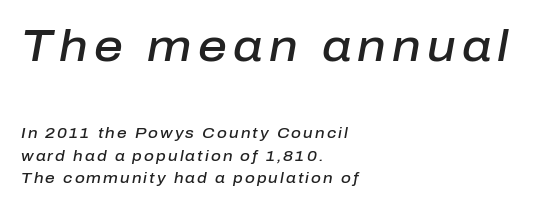
One-word summary of the alignment: left. Varying glyph widths throughout — classic text-font behaviour. Characters are canted at an angle relative to the baseline's perpendicular. Descender tails drop into unmarked territory.
